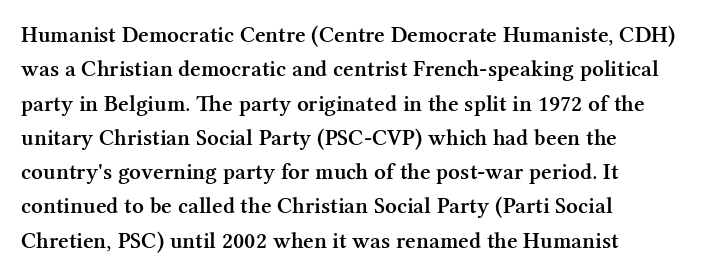
The image shows 23 px text type, upright; set left-aligned, normal line spacing (1.49x), normal letter spacing, not underlined.
